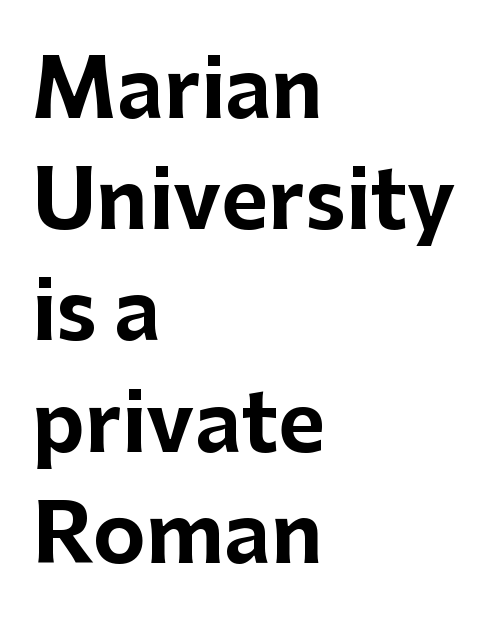
{"serif": "no", "italic": "no", "bold": "yes", "weight": "bold", "width": "normal", "stroke_contrast": "low", "x_height": "medium", "monospaced": "no", "underline": "no", "align": "left", "line_spacing": "normal", "line_spacing_ratio": 1.39, "letter_spacing": "normal", "letter_spacing_em": 0.0, "glyph_px": 80}
